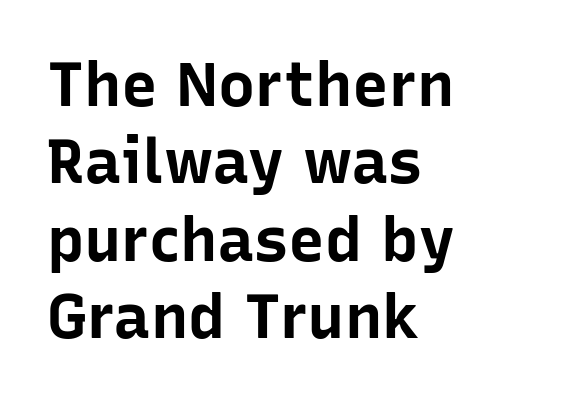
Each letter keeps its own natural width here, so spacing adapts to shape. Reading down the block, your eye returns to a fixed left position each line. This sample uses an upright cut, with every glyph sitting square on the baseline. Its strokes are broad and dark, the hallmark of bold type.
